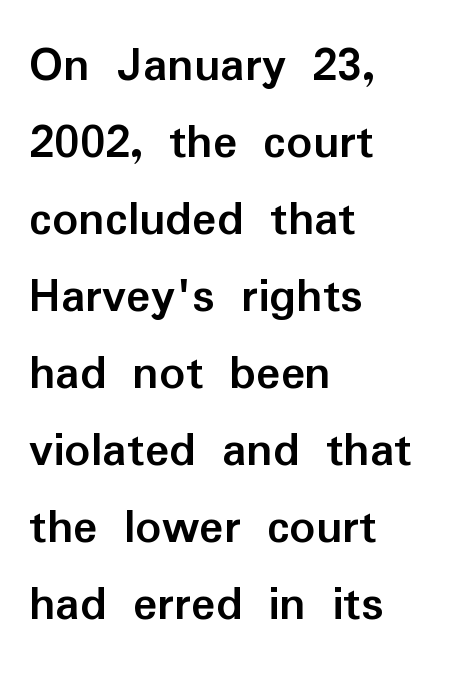
The image shows 51 px semibold sans-serif type, upright; set left-aligned, normal line spacing (1.51x), normal letter spacing, not underlined; low stroke contrast and a medium x-height.
